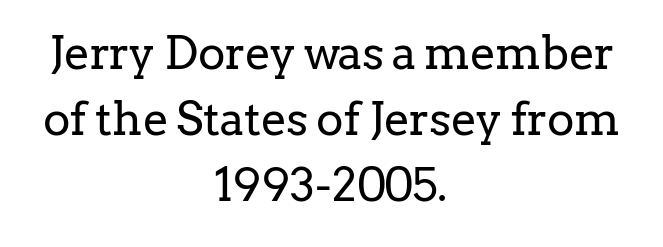
Q: Is the text bold? A: No.
Q: Is the text italic (slanted)? A: No, it is upright.
Q: Is the typeface a serif or a sans-serif typeface? A: Serif.
Q: Is the text underlined? A: No.
Q: How is the paragraph aligned? A: Centered.
Q: Is the spacing between letters normal or unusually wide? A: Normal.
Q: Is the spacing between lines tight, normal or loose? A: Normal.
Q: Width (condensed, normal, or wide)? A: Normal.
Q: Stroke contrast? A: Low.
Q: x-height? A: Medium.
Q: Monospaced? A: No.
